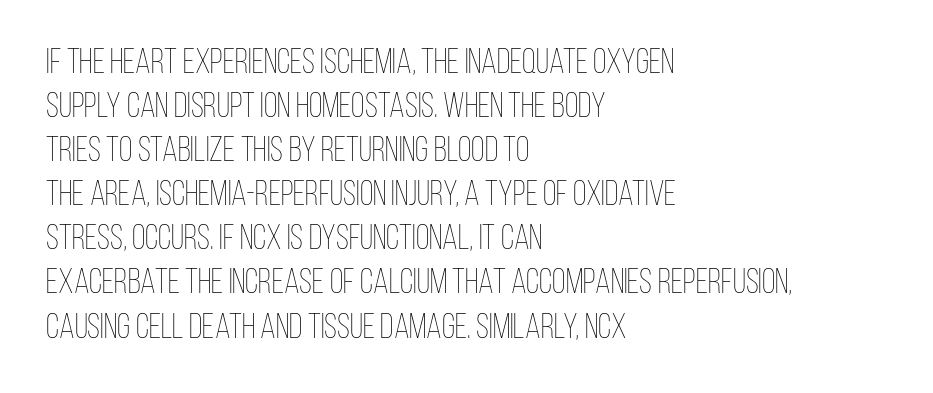
The ragged edge is on the right, which tells us the setting is flush left. The tracking reads as untouched default to a designer's eye. Rule under the text: the space is simply empty. A typesetter would call this leading conventional body-copy spacing. Is this a fixed-width face? No — the glyphs have proportional, varying widths.
